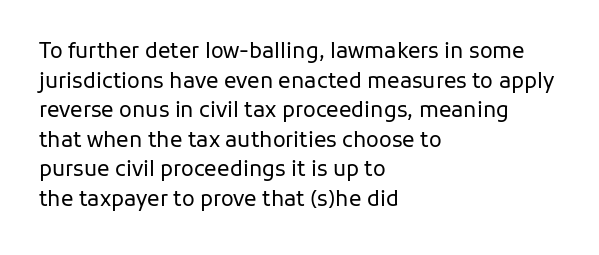
Q: Is the text bold? A: No.
Q: Is the text italic (slanted)? A: No, it is upright.
Q: Is the text underlined? A: No.
Q: How is the paragraph aligned? A: Left-aligned.
Q: Is the spacing between letters normal or unusually wide? A: Normal.
Q: Is the spacing between lines tight, normal or loose? A: Normal.
